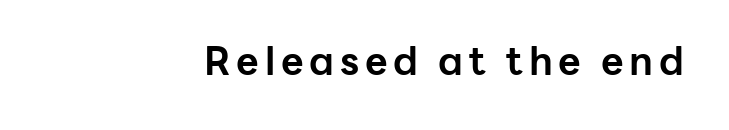
Any mark beneath the type? The region is blank. The type family on display is of the sans-serif kind. The rendering uses natural spacing where letterforms have individual widths. I'd describe the lettering as bold — thick and assertive.
